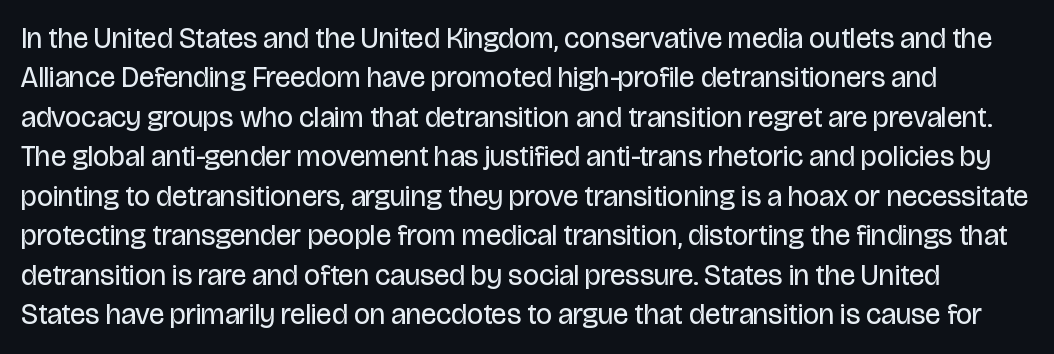
The image shows 29 px regular-weight, condensed sans-serif type, upright; set normal line spacing (1.36x), normal letter spacing, not underlined; low stroke contrast and a large x-height.
